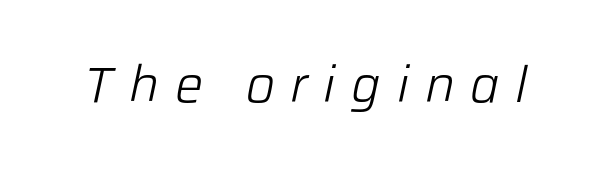
The letters are spread apart with noticeably loose tracking. The passage shown is typed in a proportional face where columns would drift. The specimen omits any rule beneath the text block's lines. You can tell it's italic because the verticals aren't actually vertical.
